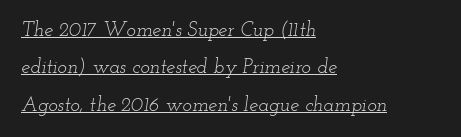
{"italic": "yes", "lean": "right", "slant_degrees": 12, "bold": "no", "underline": "yes", "align": "left", "line_spacing_ratio": 1.87, "letter_spacing": "normal", "letter_spacing_em": 0.0, "glyph_px": 20}
